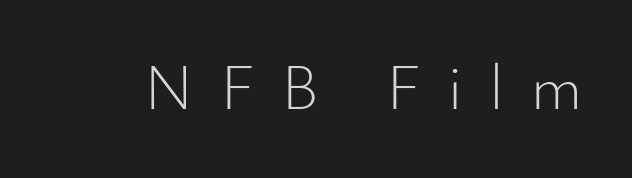
Has an underline been added? It has not. Do the characters align in a grid? No, the font is proportional. Ordinary non-slanted type is in use. This rendering widens character spacing well past its baseline value.
